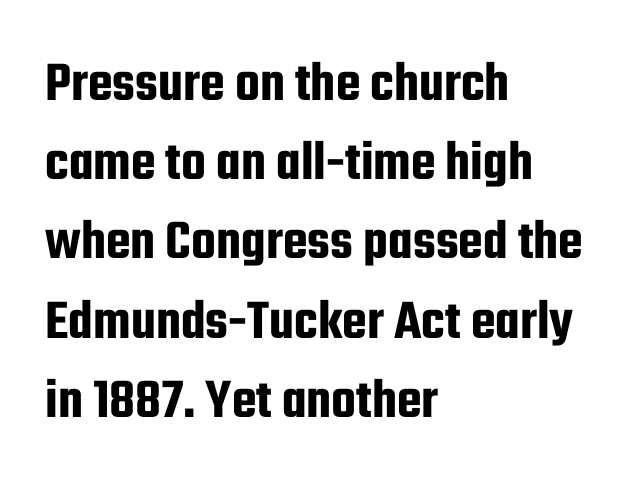
Classification — sans serif. The words here are not underlined. The ragged edge is on the right, which tells us the setting is flush left. The passage shown stacks its lines at a standard gap.
